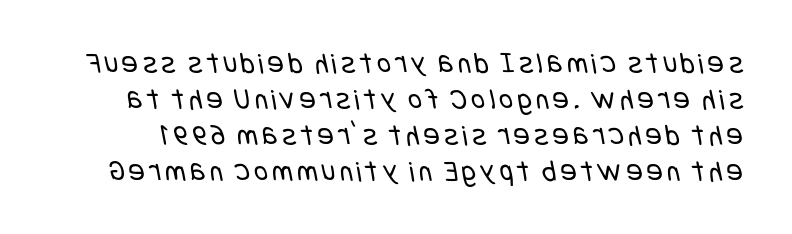
{"serif": "no", "bold": "no", "weight": "regular", "width": "condensed", "stroke_contrast": "low", "x_height": "large", "underline": "no", "line_spacing_ratio": 1.2, "glyph_px": 30}
